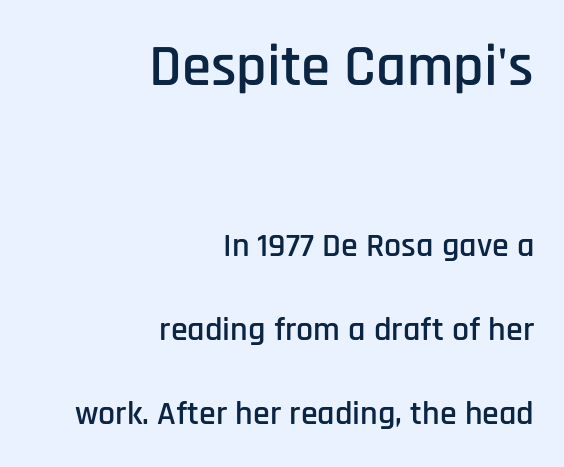
The image shows 59 px condensed sans-serif type, upright; set right-aligned, loose line spacing (2.48x), normal letter spacing, not underlined; the first (top) block is 1.74x larger; low stroke contrast and a large x-height.
